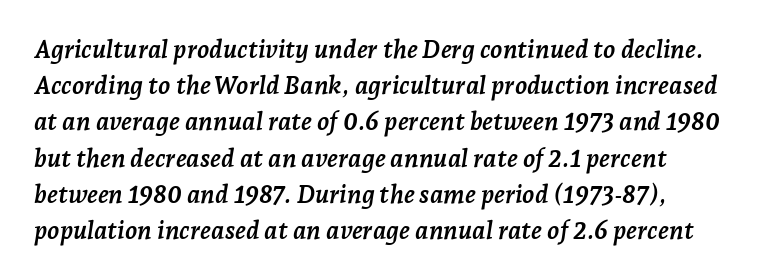
Q: Is the text bold? A: Yes.
Q: Is the text italic (slanted)? A: Yes, it leans right by about 7 degrees.
Q: Is the text underlined? A: No.
Q: Is the spacing between letters normal or unusually wide? A: Normal.
Q: Is the spacing between lines tight, normal or loose? A: Normal.
